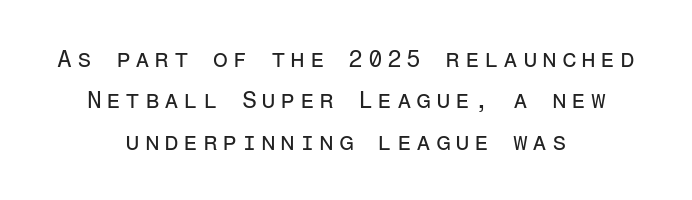
{"italic": "no", "bold": "no", "underline": "no", "align": "center", "line_spacing_ratio": 1.72, "glyph_px": 24}
